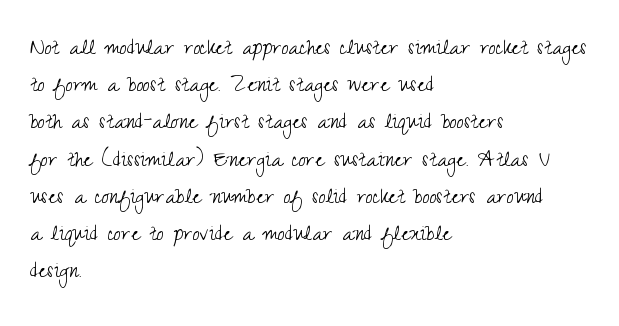
The image shows 26 px text type, upright; set left-aligned, normal line spacing (1.43x), normal letter spacing, not underlined.
